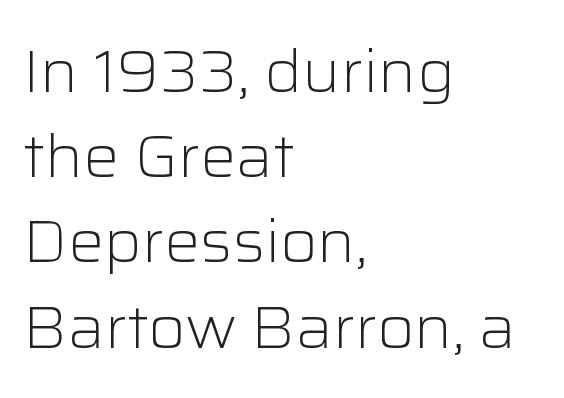
Does the lettering tilt? It doesn't — this is upright. A sans-serif font was chosen for this passage. Whoever set this chose a conventional vertical rhythm. Each letter keeps its own natural width here, so spacing adapts to shape. A typesetter would call this zero additional tracking. The baseline area is clear.
